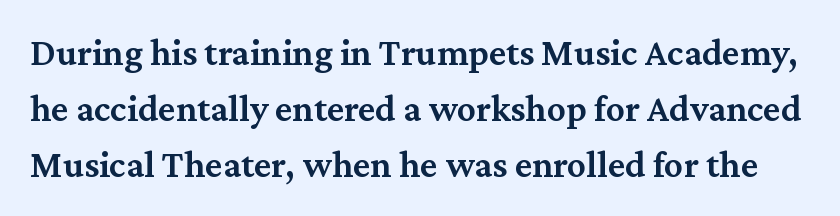
The letters sit at their default tracking, neither squeezed nor spread. The letters stand upright; this is a roman face. Looks like regular typesetting: each glyph gets only the width it needs. Summary of vertical rhythm: regular, with standard interline spacing. Honestly, there is no underline to notice here at all.
